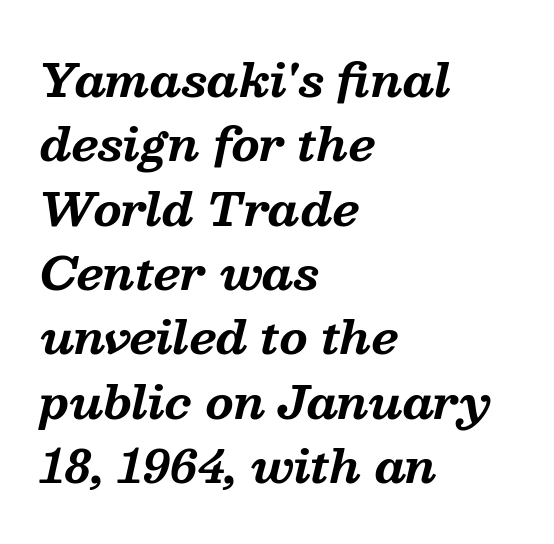
Regular leading. A clean baseline with only descenders dipping below it. These words are printed bold, with thick strokes throughout. This is serif lettering, the kind often seen in printed books. The letters advance in unequal steps, a hallmark of proportional type. These lines are set flush left with a ragged right edge.
